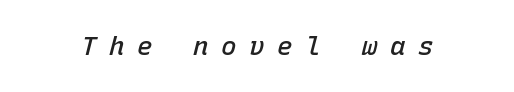
{"italic": "yes", "lean": "right", "slant_degrees": 15, "bold": "semi", "underline": "no", "letter_spacing": "wide", "letter_spacing_em": 0.48, "glyph_px": 26}
